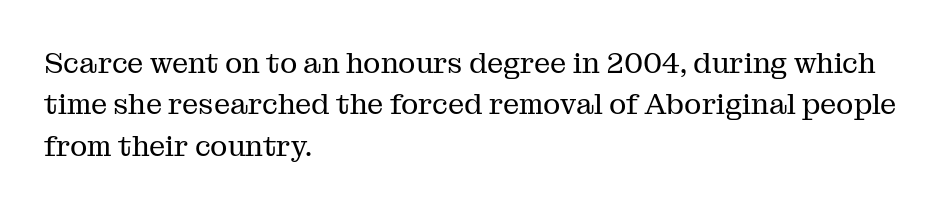
Interline gaps are of average width in this sample. Each letter keeps its own natural width here, so spacing adapts to shape. Underlining? Definitely not there. All the whitespace from short lines collects on the right.
